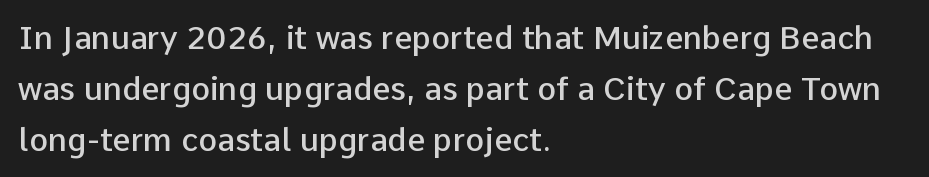
{"serif": "no", "italic": "no", "bold": "semi", "weight": "semibold", "width": "normal", "stroke_contrast": "low", "x_height": "medium", "monospaced": "no", "underline": "no", "align": "left", "line_spacing": "normal", "line_spacing_ratio": 1.59, "letter_spacing": "normal", "letter_spacing_em": 0.0, "glyph_px": 32}
